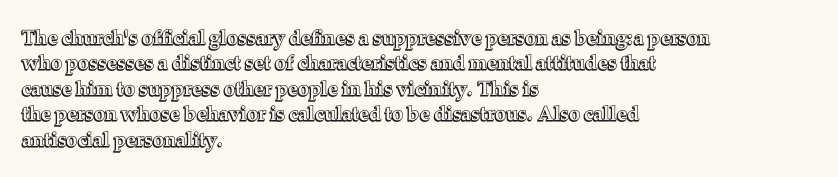
Q: Is the text italic (slanted)? A: No, it is upright.
Q: Is the text underlined? A: No.
Q: How is the paragraph aligned? A: Left-aligned.
Q: Is the spacing between letters normal or unusually wide? A: Normal.
Q: Is the spacing between lines tight, normal or loose? A: Normal.
